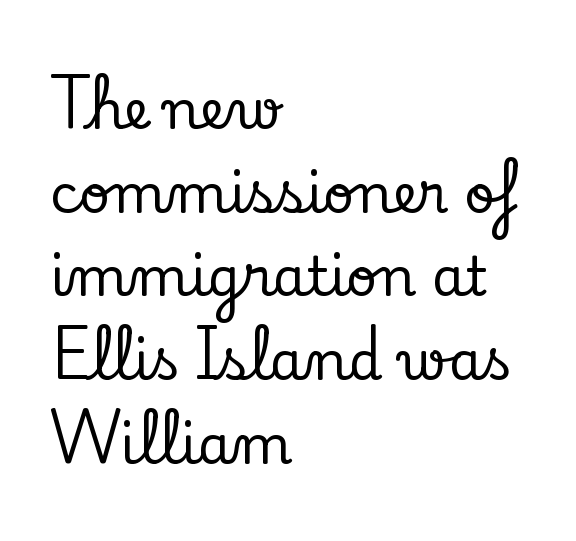
The image shows 54 px text type, upright; set left-aligned, normal line spacing (1.55x), normal letter spacing, not underlined; low stroke contrast and a small x-height.
